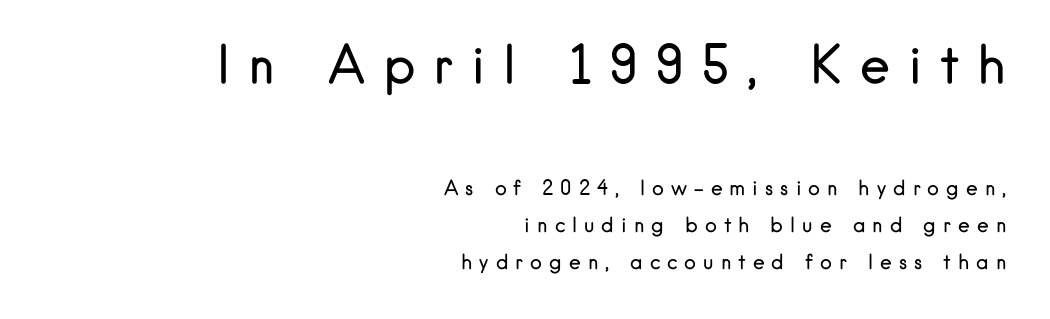
Q: Is the text bold? A: No.
Q: Is the text italic (slanted)? A: No, it is upright.
Q: Is the typeface a serif or a sans-serif typeface? A: Sans-serif.
Q: Is the text underlined? A: No.
Q: How is the paragraph aligned? A: Right-aligned.
Q: Is the spacing between letters normal or unusually wide? A: Unusually wide.
Q: Which block of text is set in a larger size, the first (top) or the second (bottom)? A: The first (top) one.
Q: Width (condensed, normal, or wide)? A: Normal.
Q: Stroke contrast? A: Low.
Q: x-height? A: Small.
Q: Monospaced? A: No.
